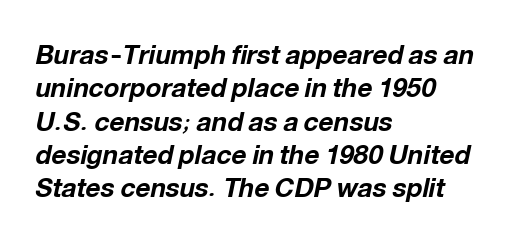
The image shows 26 px bold type, italic (leaning right); set left-aligned, normal line spacing (1.28x), normal letter spacing, not underlined.
